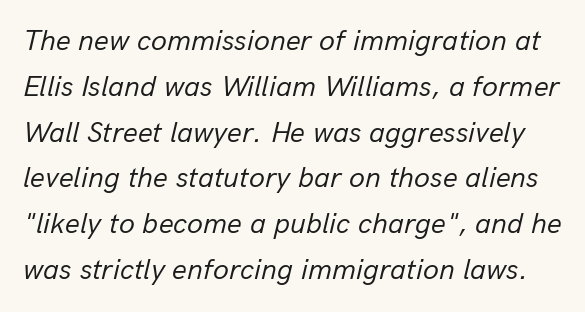
Q: Is the text bold? A: No.
Q: Is the text italic (slanted)? A: Yes, it leans right by about 13 degrees.
Q: Is the text underlined? A: No.
Q: Is the spacing between letters normal or unusually wide? A: Normal.
Q: Is the spacing between lines tight, normal or loose? A: Normal.
Q: Width (condensed, normal, or wide)? A: Normal.
Q: Stroke contrast? A: Low.
Q: x-height? A: Medium.
Q: Monospaced? A: No.
